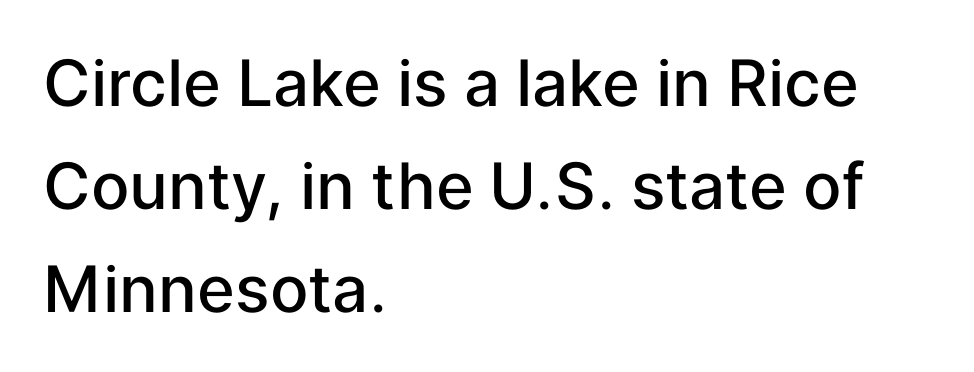
{"serif": "no", "italic": "no", "bold": "semi", "weight": "semibold", "width": "normal", "stroke_contrast": "low", "x_height": "medium", "monospaced": "no", "underline": "no", "align": "left", "line_spacing": "normal", "line_spacing_ratio": 1.61, "letter_spacing": "normal", "letter_spacing_em": 0.0, "glyph_px": 64}
